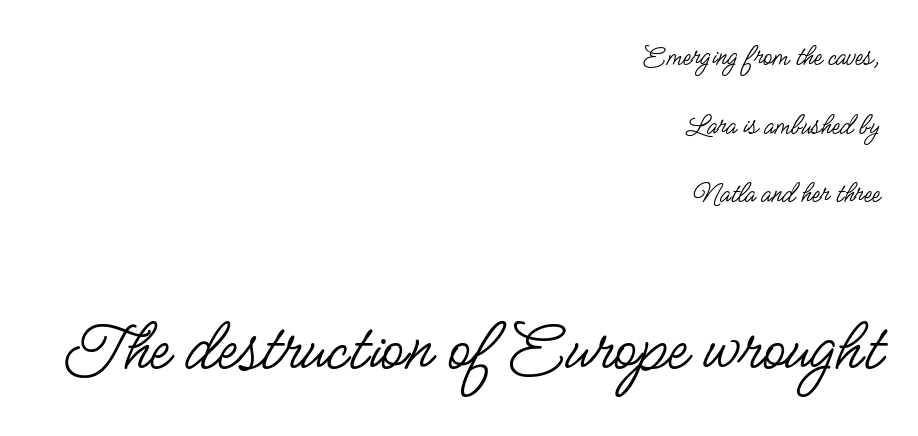
{"serif": "no", "bold": "no", "weight": "regular", "width": "condensed", "stroke_contrast": "low", "x_height": "small", "monospaced": "no", "underline": "no", "align": "right", "line_spacing": "loose", "line_spacing_ratio": 2.29, "letter_spacing": "normal", "letter_spacing_em": 0.0, "larger_block": "second", "size_ratio": 2.5, "glyph_px": 75}
